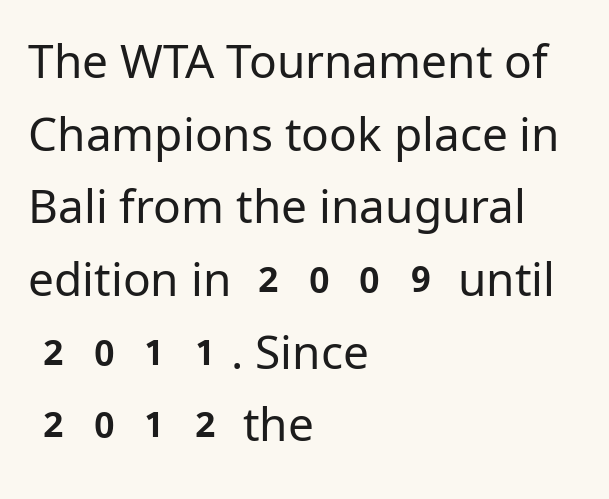
Q: Is the text bold? A: No.
Q: Is the text italic (slanted)? A: No, it is upright.
Q: Is the typeface a serif or a sans-serif typeface? A: Sans-serif.
Q: Is the text underlined? A: No.
Q: How is the paragraph aligned? A: Left-aligned.
Q: Is the spacing between letters normal or unusually wide? A: Normal.
Q: Is the spacing between lines tight, normal or loose? A: Normal.
Q: Width (condensed, normal, or wide)? A: Normal.
Q: Stroke contrast? A: Low.
Q: x-height? A: Medium.
Q: Monospaced? A: No.
